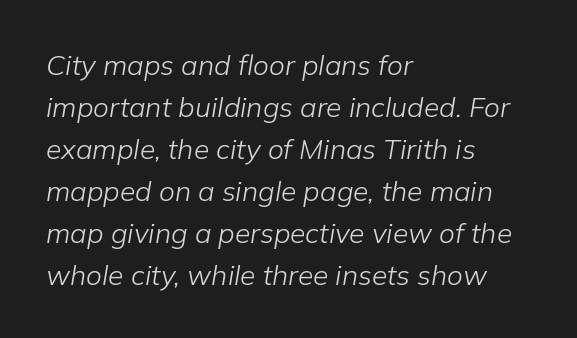
The image shows 28 px light type, italic (leaning right); set left-aligned, normal line spacing (1.5x), normal letter spacing, not underlined; low stroke contrast and a medium x-height.
